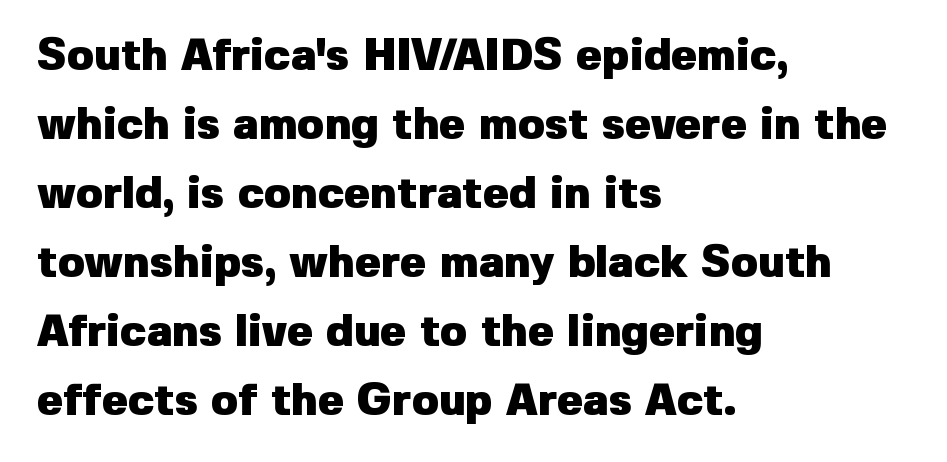
The image shows 44 px heavy sans-serif type, upright; set left-aligned, normal line spacing (1.57x), normal letter spacing, not underlined; low stroke contrast and a medium x-height.
